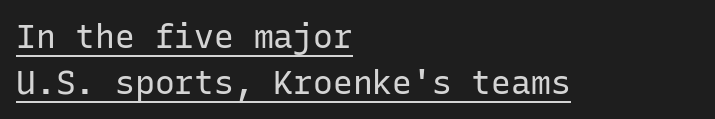
{"serif": "no", "italic": "no", "bold": "no", "weight": "regular", "width": "normal", "stroke_contrast": "low", "x_height": "medium", "monospaced": "yes", "underline": "yes", "align": "left", "line_spacing": "normal", "line_spacing_ratio": 1.39, "letter_spacing": "normal", "letter_spacing_em": 0.0, "glyph_px": 33}
